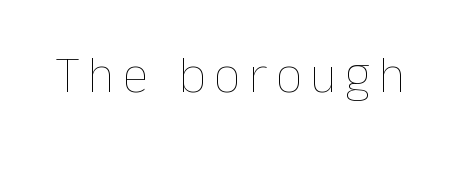
{"italic": "no", "bold": "no", "weight": "thin", "width": "normal", "stroke_contrast": "low", "x_height": "medium", "monospaced": "no", "underline": "no", "glyph_px": 52}
